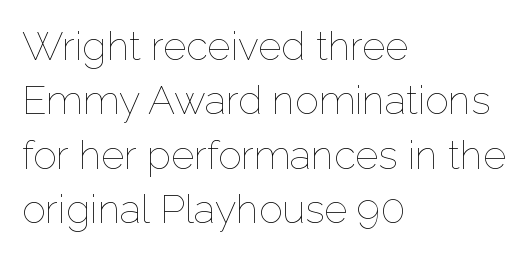
The image shows 40 px thin type, upright; set left-aligned, normal line spacing (1.36x), normal letter spacing, not underlined; low stroke contrast and a medium x-height.
